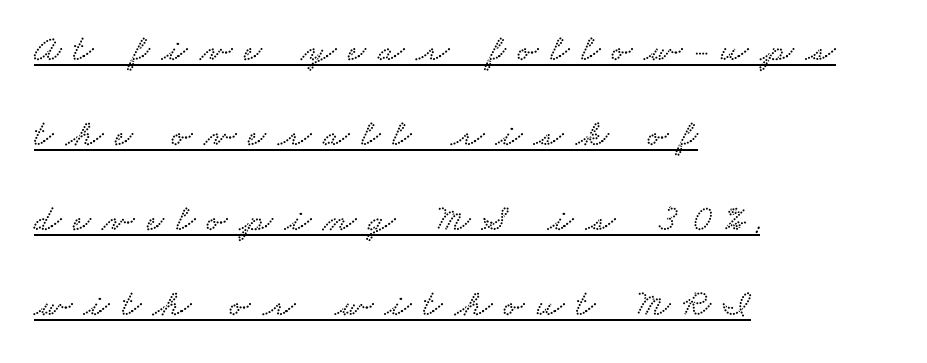
The image shows 38 px wide serif type; set left-aligned, loose line spacing (2.24x), unusually wide letter spacing (+0.32 em), underlined; low stroke contrast and a small x-height.
